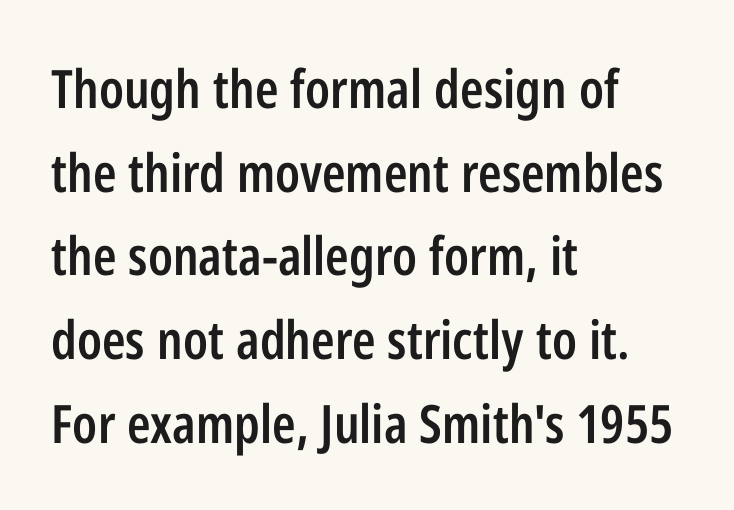
Q: Is the text bold? A: Semi-bold.
Q: Is the text italic (slanted)? A: No, it is upright.
Q: Is the typeface a serif or a sans-serif typeface? A: Sans-serif.
Q: Is the text underlined? A: No.
Q: How is the paragraph aligned? A: Left-aligned.
Q: Is the spacing between letters normal or unusually wide? A: Normal.
Q: Is the spacing between lines tight, normal or loose? A: Normal.
Q: Width (condensed, normal, or wide)? A: Condensed.
Q: Stroke contrast? A: Low.
Q: x-height? A: Medium.
Q: Monospaced? A: No.
